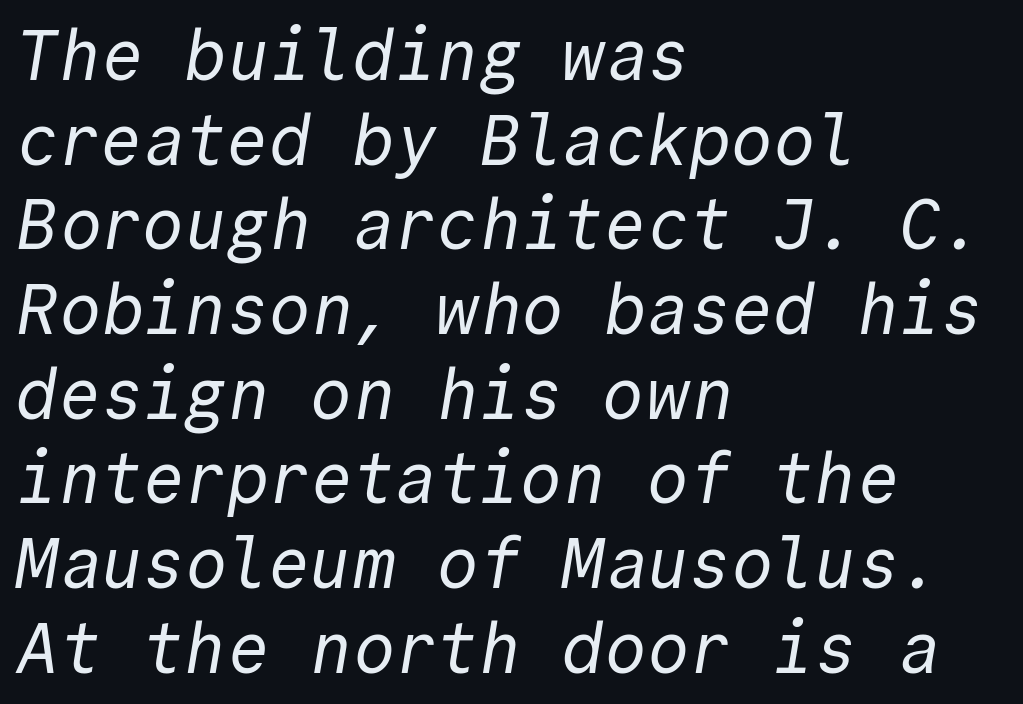
Q: Is the text bold? A: No.
Q: Is the typeface a serif or a sans-serif typeface? A: Sans-serif.
Q: Is the text underlined? A: No.
Q: How is the paragraph aligned? A: Left-aligned.
Q: Is the spacing between letters normal or unusually wide? A: Normal.
Q: Width (condensed, normal, or wide)? A: Normal.
Q: x-height? A: Medium.
Q: Monospaced? A: Yes.
